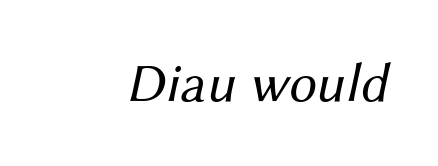
{"serif": "no", "bold": "no", "weight": "regular", "width": "normal", "stroke_contrast": "medium", "x_height": "medium", "monospaced": "no", "underline": "no", "letter_spacing": "normal", "letter_spacing_em": 0.0, "glyph_px": 55}
